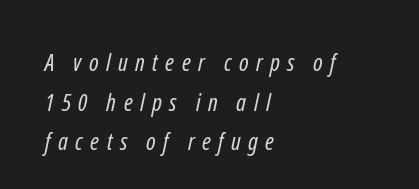
Regarding leading, the lines here are spaced in the standard way. Lines of text with bare space underneath. Letter spacing: wide. The text block is weighted toward the left margin, trailing off unevenly rightward. Letters have the restrained weight of plain body copy at most.
